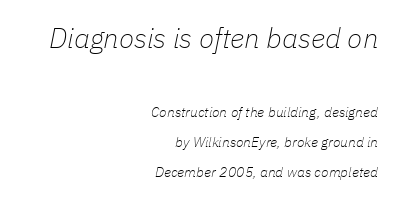
{"italic": "yes", "lean": "right", "slant_degrees": 11, "bold": "no", "weight": "thin", "width": "normal", "stroke_contrast": "low", "x_height": "medium", "monospaced": "no", "underline": "no", "align": "right", "line_spacing": "loose", "line_spacing_ratio": 2.15, "letter_spacing": "normal", "letter_spacing_em": 0.0, "larger_block": "first", "size_ratio": 2.0, "glyph_px": 28}
